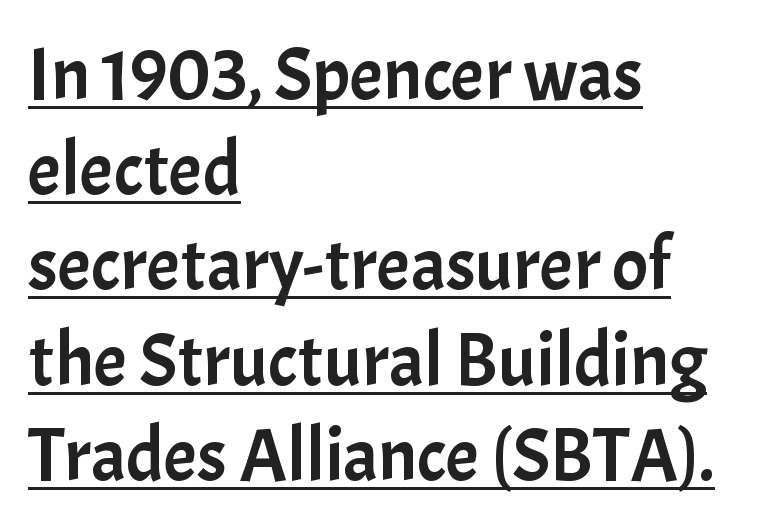
{"serif": "no", "italic": "no", "width": "normal", "stroke_contrast": "low", "x_height": "medium", "monospaced": "no", "underline": "yes", "align": "left", "line_spacing": "normal", "line_spacing_ratio": 1.27, "letter_spacing": "normal", "letter_spacing_em": 0.0, "glyph_px": 75}
